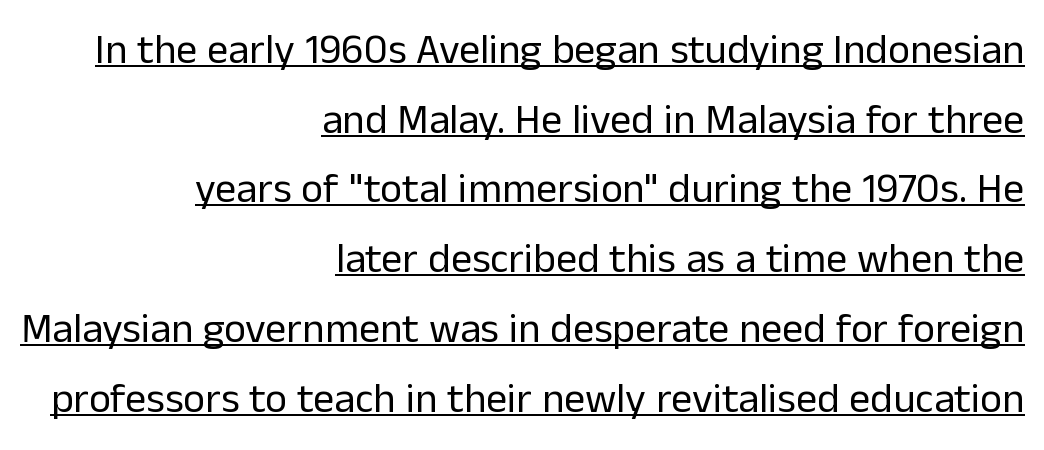
The leading is moderate, giving the passage an even texture. The face used here is proportionally spaced, like ordinary book or web type. Each letter's strokes conclude bluntly, with no projecting serifs. These characters rest on top of a visible drawn line. The passage is arranged like a letterhead date or caption credit — flush right.
